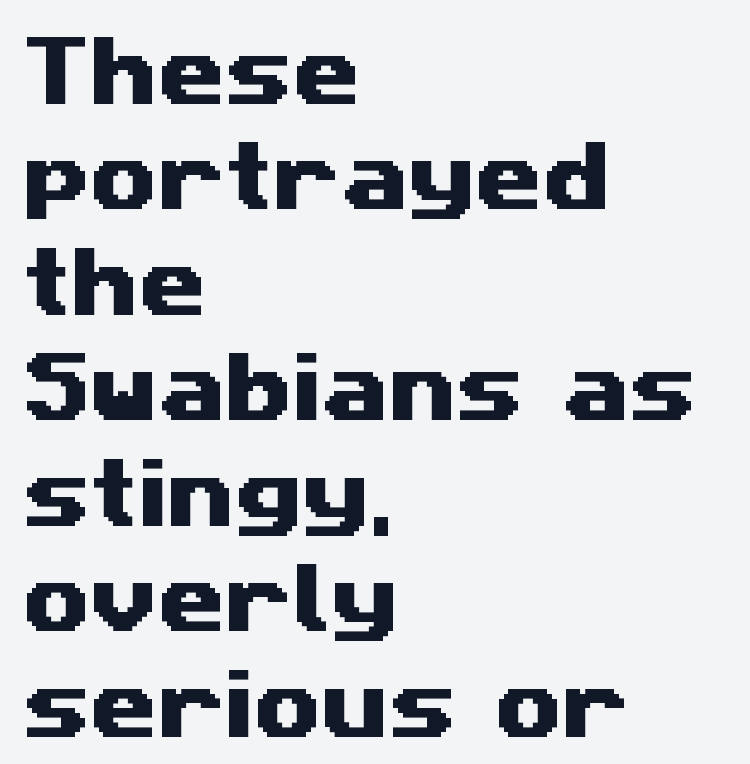
{"serif": "no", "width": "wide", "stroke_contrast": "medium", "x_height": "medium", "monospaced": "no", "underline": "no", "align": "left", "line_spacing": "normal", "line_spacing_ratio": 1.37, "letter_spacing": "normal", "letter_spacing_em": 0.0, "glyph_px": 77}
